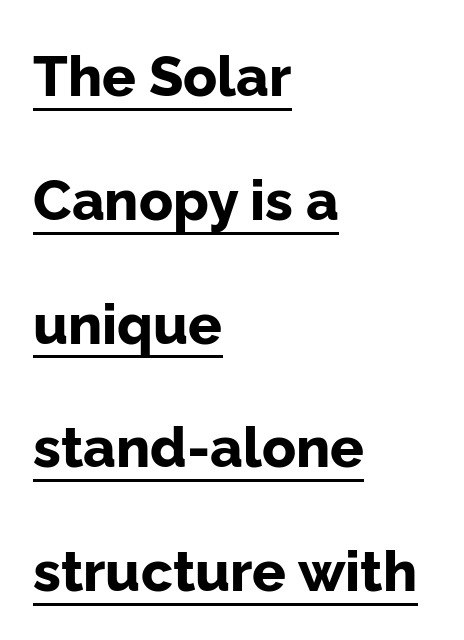
The image shows 56 px bold sans-serif type, upright; set left-aligned, loose line spacing (2.21x), normal letter spacing, underlined; low stroke contrast and a medium x-height.
